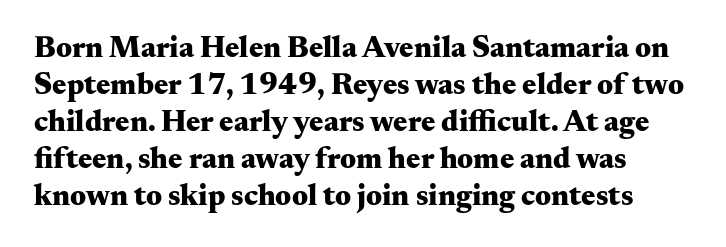
{"serif": "yes", "italic": "no", "bold": "yes", "weight": "heavy", "width": "wide", "stroke_contrast": "medium", "x_height": "small", "monospaced": "no", "underline": "no", "line_spacing_ratio": 1.23, "letter_spacing": "normal", "letter_spacing_em": 0.0, "glyph_px": 30}
